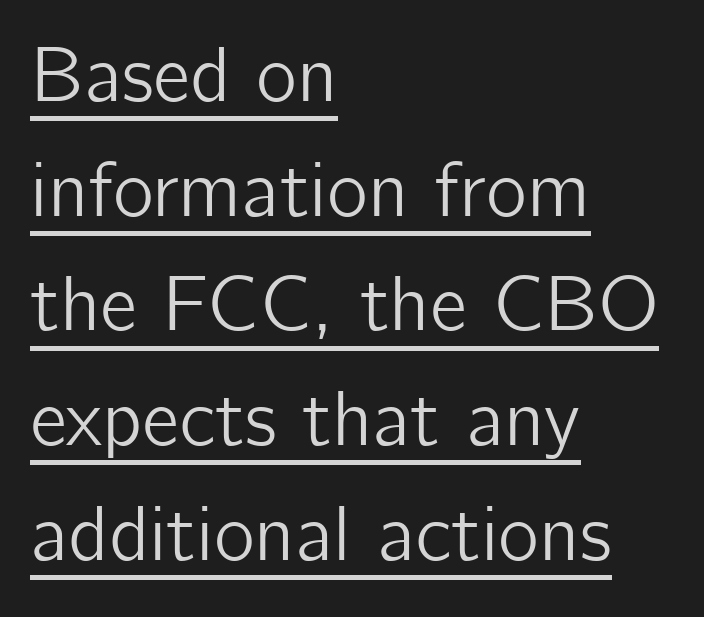
Q: Is the text italic (slanted)? A: No, it is upright.
Q: Is the typeface a serif or a sans-serif typeface? A: Sans-serif.
Q: Is the text underlined? A: Yes.
Q: How is the paragraph aligned? A: Left-aligned.
Q: Is the spacing between letters normal or unusually wide? A: Normal.
Q: Is the spacing between lines tight, normal or loose? A: Normal.
Q: Width (condensed, normal, or wide)? A: Normal.
Q: Stroke contrast? A: Low.
Q: x-height? A: Medium.
Q: Monospaced? A: No.
